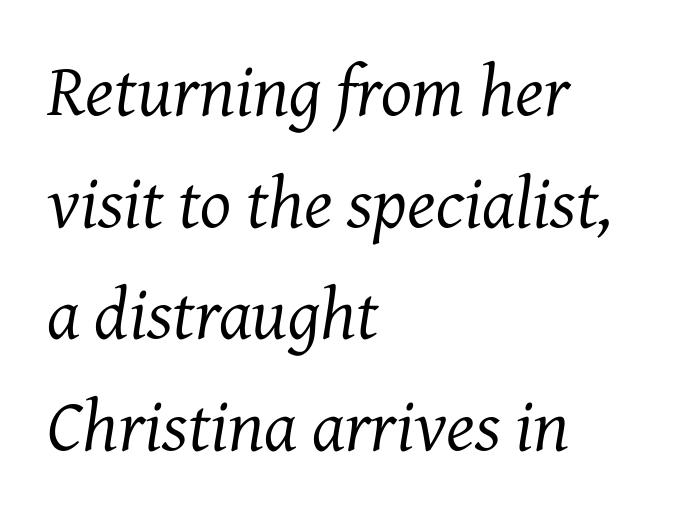
Varying glyph widths throughout — classic text-font behaviour. Honestly, there is no underline to notice here at all. Baseline-to-baseline distance is the conventional proportion of letter height. Note: serifs present on the glyphs. In terms of posture, this sample is oblique. All the whitespace from short lines collects on the right.
